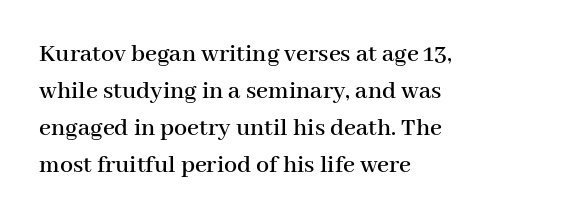
Q: Is the text italic (slanted)? A: No, it is upright.
Q: Is the text underlined? A: No.
Q: How is the paragraph aligned? A: Left-aligned.
Q: Is the spacing between letters normal or unusually wide? A: Normal.
Q: Is the spacing between lines tight, normal or loose? A: Normal.
